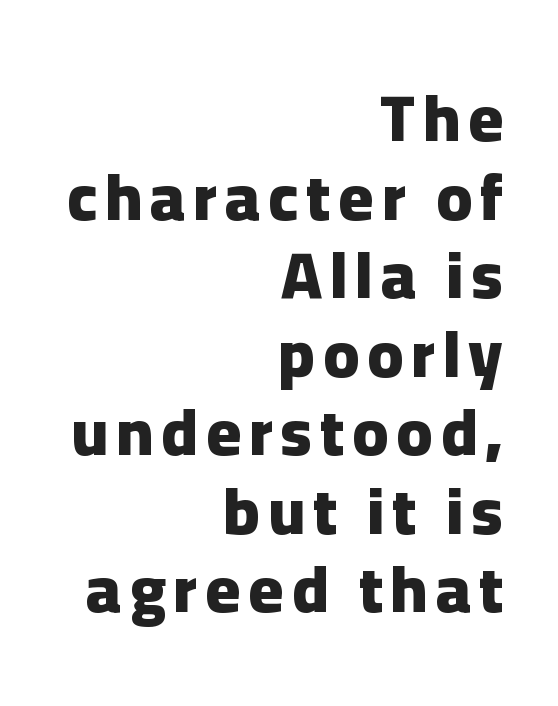
Q: Is the text bold? A: Yes.
Q: Is the text italic (slanted)? A: No, it is upright.
Q: Is the typeface a serif or a sans-serif typeface? A: Sans-serif.
Q: Is the text underlined? A: No.
Q: How is the paragraph aligned? A: Right-aligned.
Q: Width (condensed, normal, or wide)? A: Normal.
Q: Stroke contrast? A: Low.
Q: x-height? A: Medium.
Q: Monospaced? A: No.
